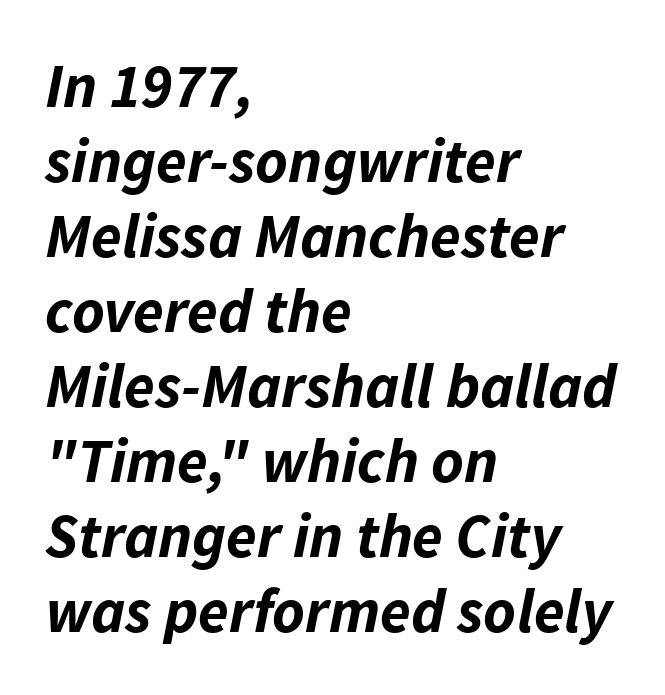
{"italic": "yes", "lean": "right", "slant_degrees": 11, "bold": "yes", "weight": "bold", "width": "normal", "stroke_contrast": "low", "x_height": "medium", "monospaced": "no", "underline": "no", "align": "left", "line_spacing_ratio": 1.21, "letter_spacing": "normal", "letter_spacing_em": 0.0, "glyph_px": 62}
